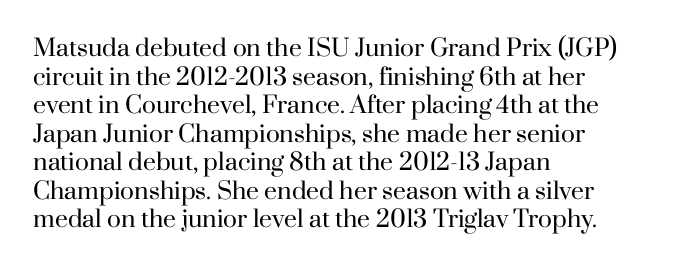
{"italic": "no", "bold": "no", "underline": "no", "align": "left", "line_spacing_ratio": 1.24, "letter_spacing": "normal", "letter_spacing_em": 0.0, "glyph_px": 23}
